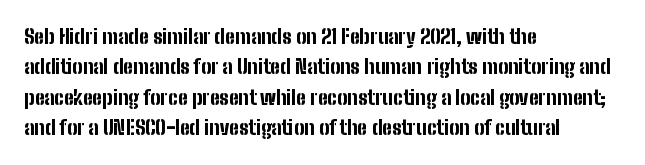
Heavy, bold letterforms. The rendering anchors every line to the left-hand side. The line-height multiplier appears to be the usual default. Style check: upright. There is no visible air inserted between adjacent glyphs. Descenders hang freely into open space.
